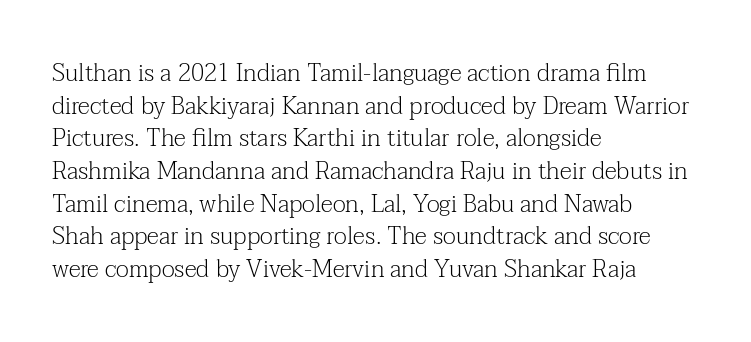
Q: Is the text bold? A: No.
Q: Is the text italic (slanted)? A: No, it is upright.
Q: Is the text underlined? A: No.
Q: How is the paragraph aligned? A: Left-aligned.
Q: Is the spacing between letters normal or unusually wide? A: Normal.
Q: Is the spacing between lines tight, normal or loose? A: Normal.
